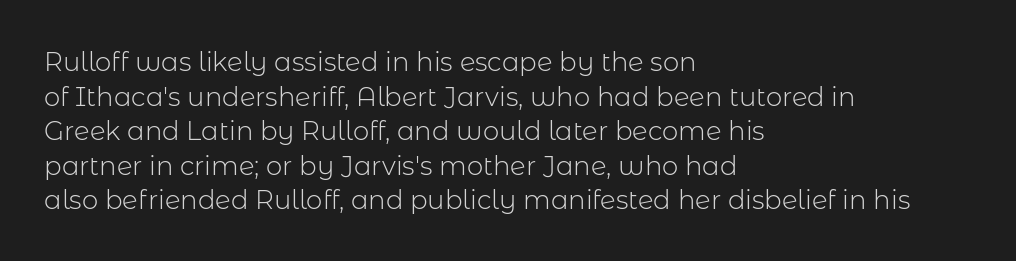
Q: Is the text bold? A: No.
Q: Is the text italic (slanted)? A: No, it is upright.
Q: Is the text underlined? A: No.
Q: How is the paragraph aligned? A: Left-aligned.
Q: Is the spacing between letters normal or unusually wide? A: Normal.
Q: Is the spacing between lines tight, normal or loose? A: Normal.
